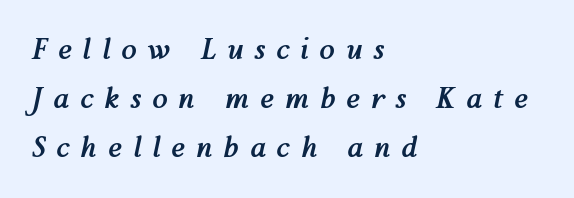
Q: Is the text bold? A: Yes.
Q: Is the text italic (slanted)? A: Yes, it leans right by about 12 degrees.
Q: Is the text underlined? A: No.
Q: How is the paragraph aligned? A: Left-aligned.
Q: Is the spacing between letters normal or unusually wide? A: Unusually wide.
Q: Width (condensed, normal, or wide)? A: Normal.
Q: Stroke contrast? A: Medium.
Q: x-height? A: Medium.
Q: Monospaced? A: No.
